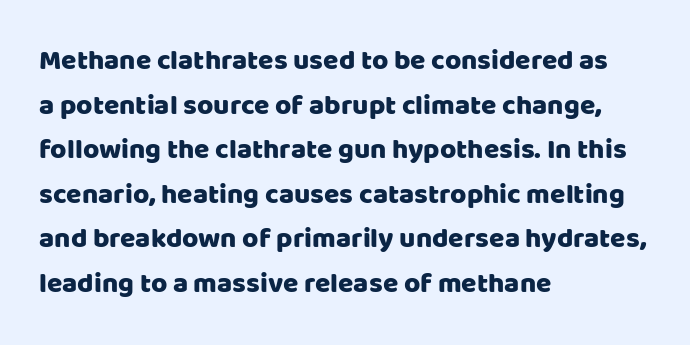
Caption: standard tracking, unaltered. If you measured baseline to baseline, you'd find a middling distance. The paragraph shown leans on its left margin. This rendering features lettering with no underline.
